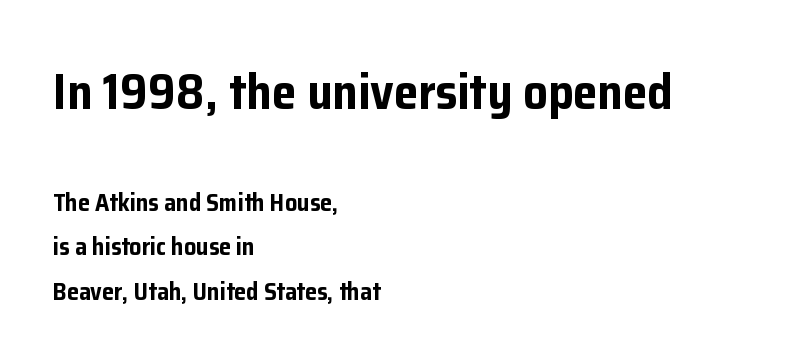
The image shows 49 px bold sans-serif type, upright; set left-aligned, line spacing 1.85x, normal letter spacing, not underlined; the first (top) block is 2.04x larger; low stroke contrast and a medium x-height.
